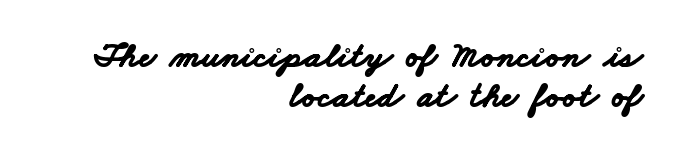
{"serif": "no", "bold": "yes", "weight": "bold", "width": "wide", "stroke_contrast": "low", "x_height": "small", "monospaced": "no", "underline": "no", "align": "right", "line_spacing": "tight", "line_spacing_ratio": 1.1, "letter_spacing": "normal", "letter_spacing_em": 0.0, "glyph_px": 36}
